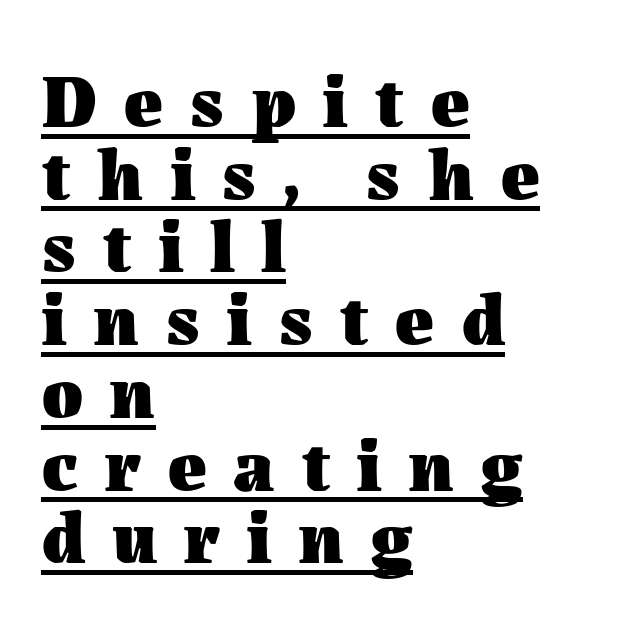
The passage shown is typed in a proportional face where columns would drift. The passage shown is underscored from start to finish. This rendering widens character spacing well past its baseline value. You'd pick this weight for a headline — it's a proper bold.
